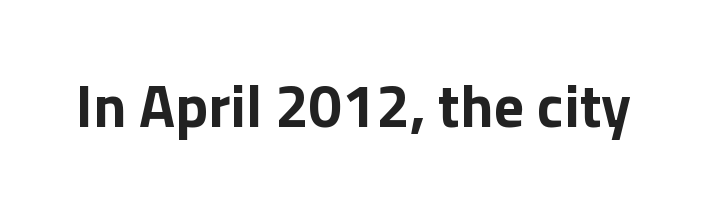
The tracking reads as untouched default to a designer's eye. What kind of face is this? One without serifs — a sans. In terms of posture, this sample is upright. Rule under the text: the space is simply empty. You could not count columns in this text — the font is proportionally spaced.
